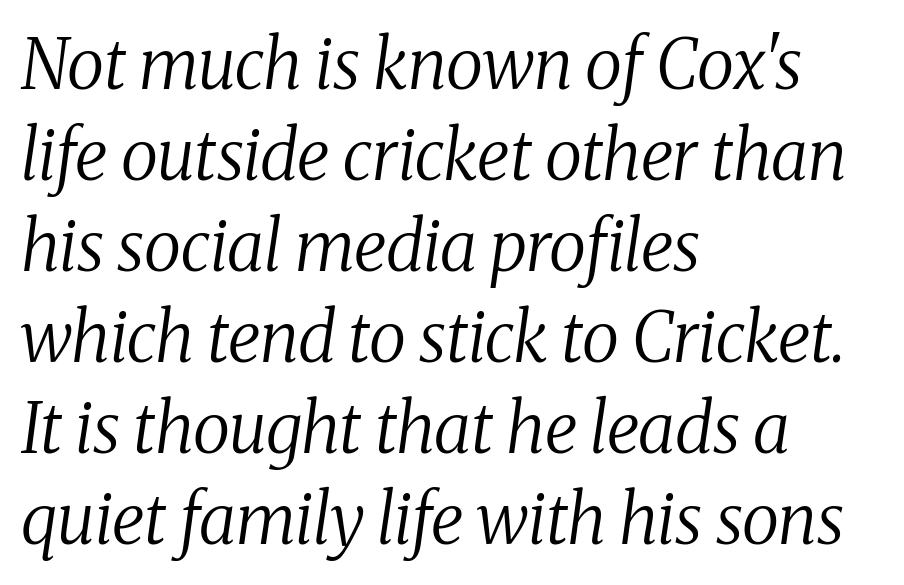
{"serif": "yes", "italic": "yes", "lean": "right", "slant_degrees": 8, "bold": "no", "weight": "regular", "width": "normal", "stroke_contrast": "medium", "x_height": "medium", "monospaced": "no", "underline": "no", "align": "left", "line_spacing": "normal", "line_spacing_ratio": 1.32, "letter_spacing": "normal", "letter_spacing_em": 0.0, "glyph_px": 69}
